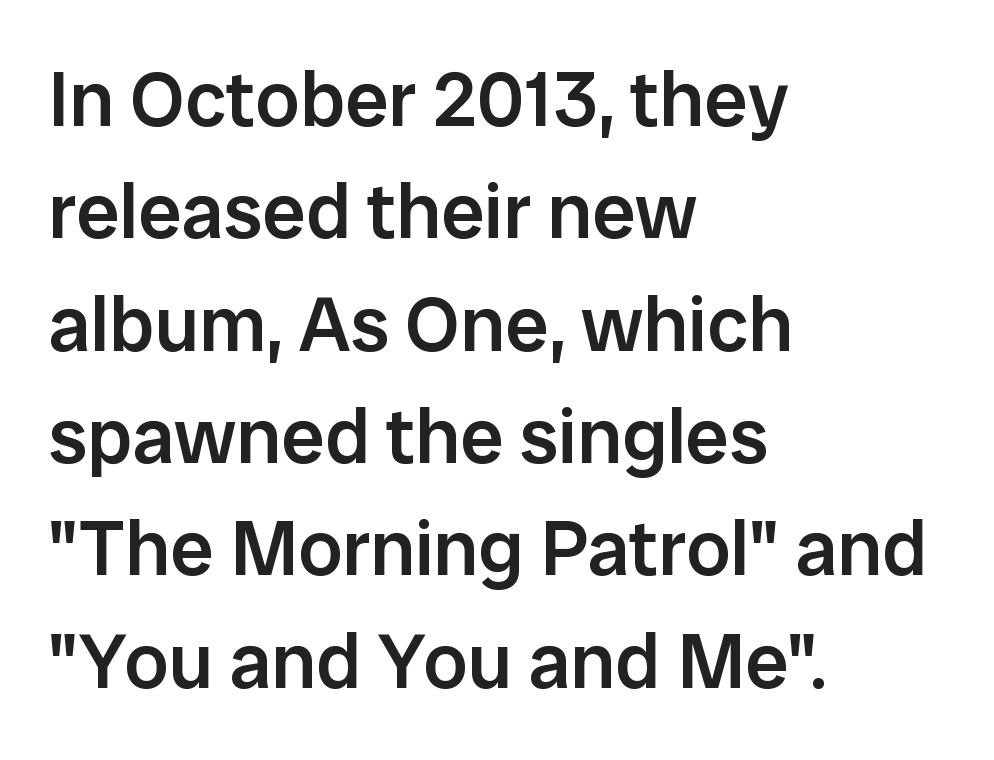
{"serif": "no", "italic": "no", "bold": "semi", "weight": "semibold", "width": "normal", "stroke_contrast": "low", "x_height": "medium", "monospaced": "no", "underline": "no", "align": "left", "line_spacing": "normal", "line_spacing_ratio": 1.44, "letter_spacing": "normal", "letter_spacing_em": 0.0, "glyph_px": 78}
